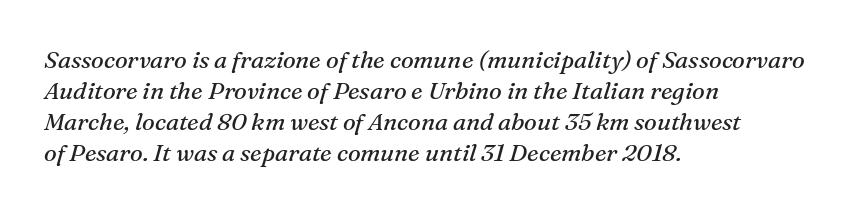
{"italic": "yes", "lean": "right", "slant_degrees": 16, "bold": "no", "underline": "no", "align": "left", "line_spacing": "normal", "line_spacing_ratio": 1.29, "letter_spacing": "normal", "letter_spacing_em": 0.0, "glyph_px": 24}
